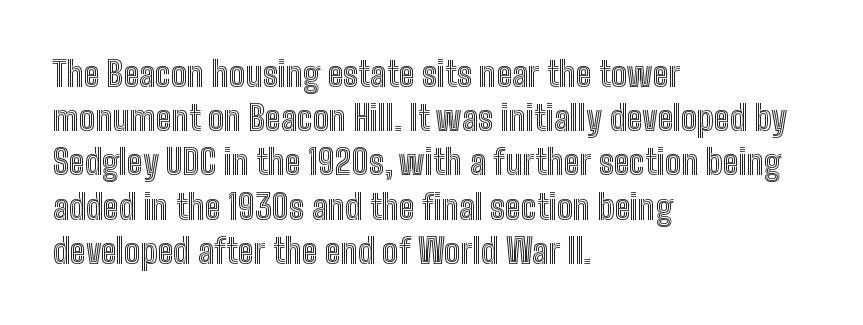
The image shows 34 px condensed type, upright; set left-aligned, normal line spacing (1.3x), normal letter spacing, not underlined; a medium x-height.
